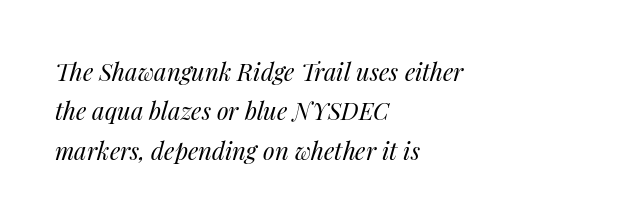
Casual observation: everything's shoved over to the left. Short note: letters normally spaced. The rendering uses a moderate line-height, typical for paragraphs. A clean baseline with only descenders dipping below it. The weight tops out at a normal text grade. It's the slanting kind of type.
